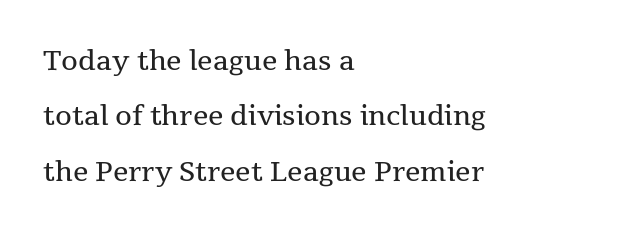
{"italic": "no", "bold": "no", "underline": "no", "align": "left", "line_spacing": "loose", "line_spacing_ratio": 2.05, "letter_spacing": "normal", "letter_spacing_em": 0.0, "glyph_px": 27}
